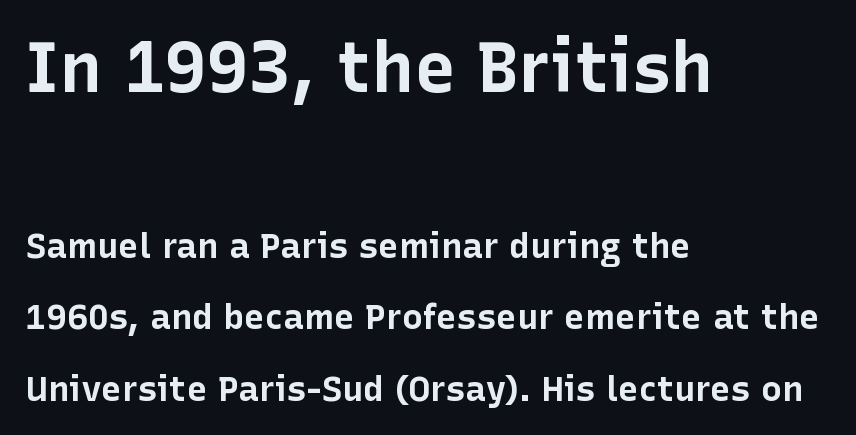
The passage shown is typed in a proportional face where columns would drift. Is there any slant? The stems are plumb. No extra tracking has been applied to these lines. Check under the words: just untouched page.
